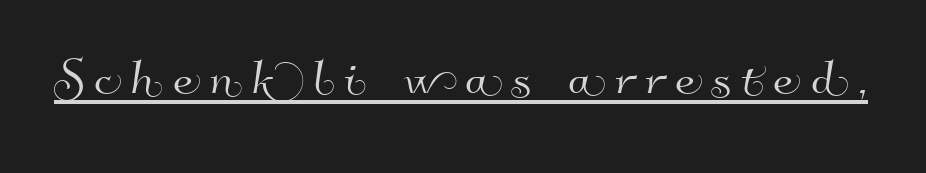
Q: Is the typeface a serif or a sans-serif typeface? A: Sans-serif.
Q: Is the text underlined? A: Yes.
Q: Width (condensed, normal, or wide)? A: Normal.
Q: Stroke contrast? A: High.
Q: x-height? A: Small.
Q: Monospaced? A: No.
